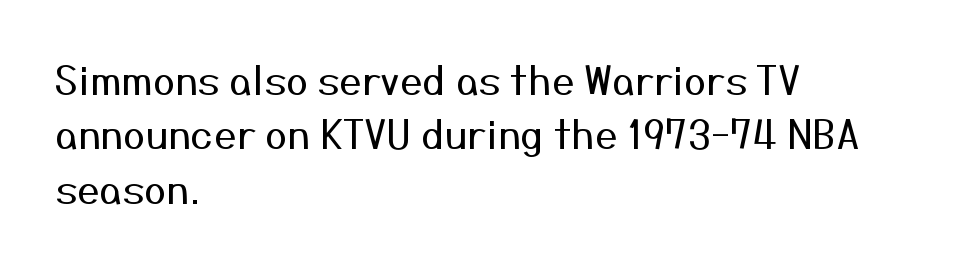
The image shows 40 px regular-weight sans-serif type, upright; set left-aligned, normal line spacing (1.36x), normal letter spacing, not underlined; medium stroke contrast and a medium x-height.
